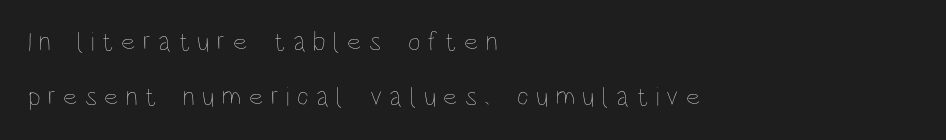
The lettering stays uniformly vertical, giving the passage a roman look. Observe the wide spacing: letters keep a clear distance from each other. Interline gaps are noticeably wide in this sample. A light-to-regular cut is what we see here. The rendering anchors every line to the left-hand side. Unmarked baselines from the first word to the last.
